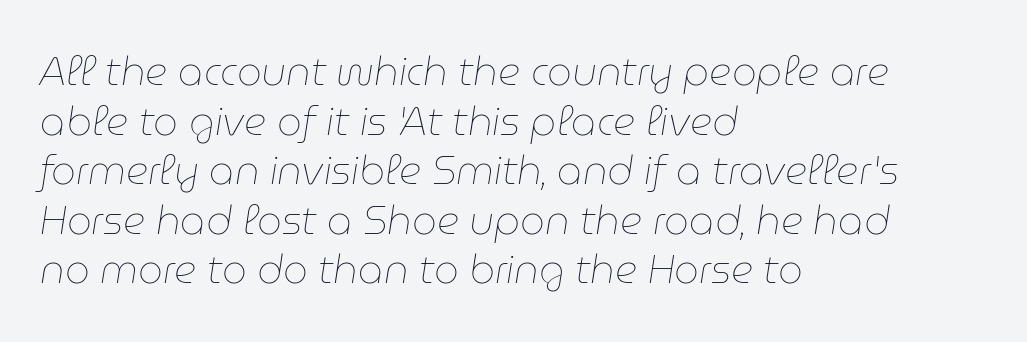
The image shows 39 px thin type, italic (leaning right); set left-aligned, normal line spacing (1.27x), normal letter spacing, not underlined; low stroke contrast and a medium x-height.
